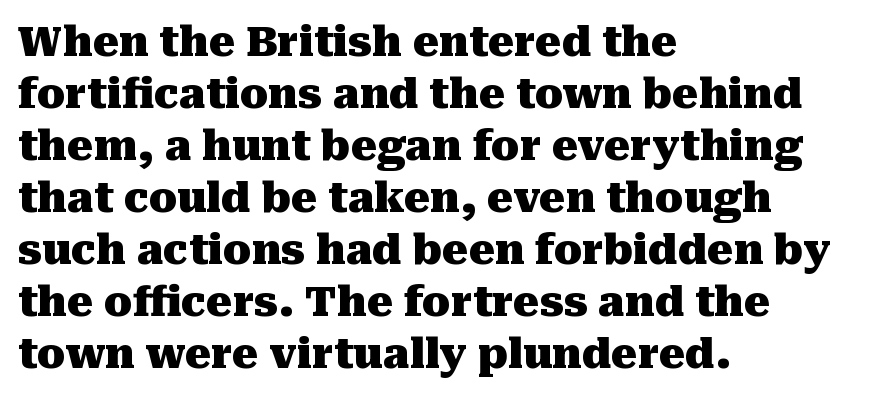
Does extra space separate the letters? No, they use regular spacing. These lines are rendered in a variable-pitch font. A dark, heavy texture on the line: the type is bold. Upright lettering throughout.
